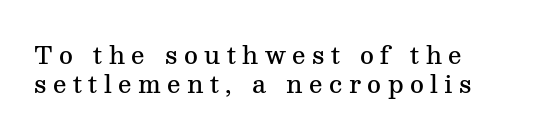
{"italic": "no", "bold": "semi", "underline": "no", "line_spacing_ratio": 1.22, "letter_spacing": "wide", "letter_spacing_em": 0.27, "glyph_px": 24}
